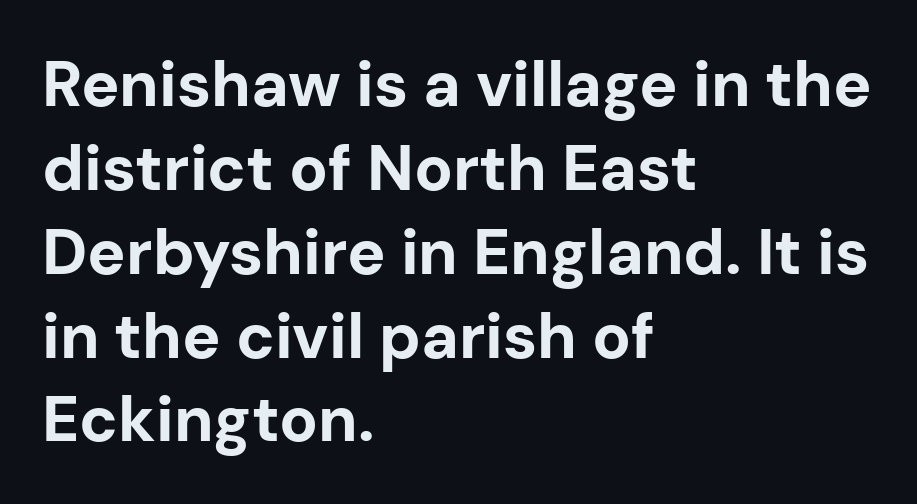
Q: Is the text bold? A: Yes.
Q: Is the text italic (slanted)? A: No, it is upright.
Q: Is the typeface a serif or a sans-serif typeface? A: Sans-serif.
Q: Is the text underlined? A: No.
Q: How is the paragraph aligned? A: Left-aligned.
Q: Is the spacing between letters normal or unusually wide? A: Normal.
Q: Is the spacing between lines tight, normal or loose? A: Normal.
Q: Width (condensed, normal, or wide)? A: Normal.
Q: Stroke contrast? A: Low.
Q: x-height? A: Medium.
Q: Monospaced? A: No.
